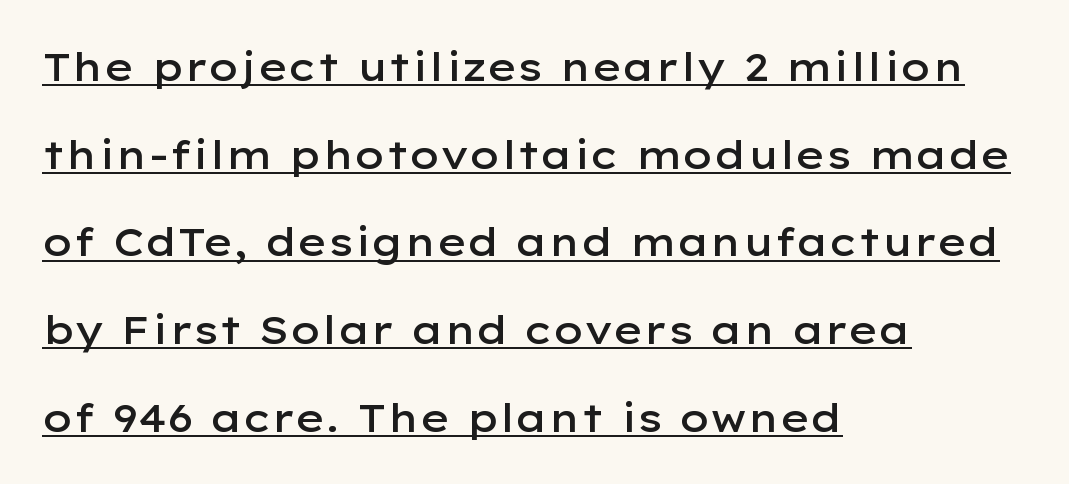
Letter spacing: default. Students, this is semibold: more ink than regular, less than bold. Think of a printed novel: that variable character pitch is what you see here. Line beginnings align vertically; line endings do not. A great deal of white space separates one row of letters from the next.
